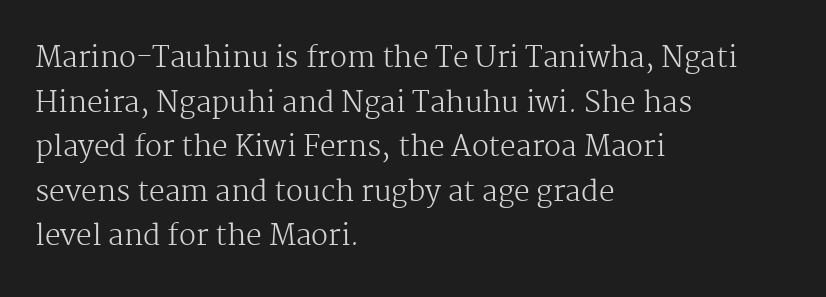
This sample uses an upright cut, with every glyph sitting square on the baseline. Spacing between characters is what you'd get straight out of the box. Note: serifs present on the glyphs. Each letter keeps its own natural width here, so spacing adapts to shape. The line-height multiplier appears to be the usual default. Words float on clear page, feet unadorned.
